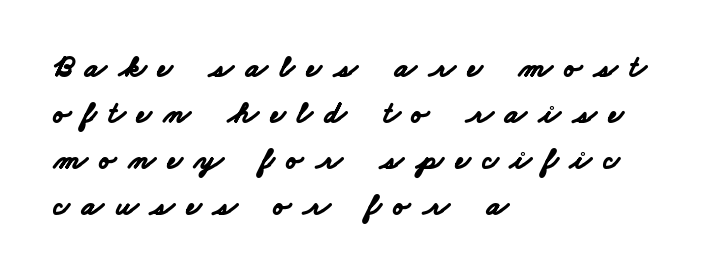
{"serif": "no", "bold": "yes", "weight": "bold", "width": "wide", "stroke_contrast": "low", "x_height": "small", "monospaced": "no", "underline": "no", "align": "left", "line_spacing": "normal", "line_spacing_ratio": 1.48, "letter_spacing": "wide", "letter_spacing_em": 0.4, "glyph_px": 31}
